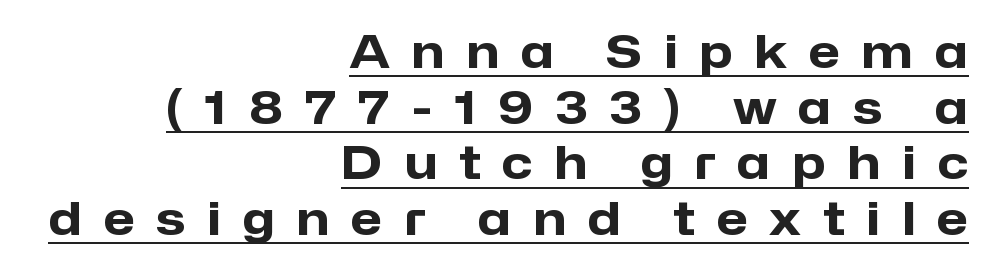
Q: Is the text bold? A: Yes.
Q: Is the text italic (slanted)? A: No, it is upright.
Q: Is the typeface a serif or a sans-serif typeface? A: Sans-serif.
Q: Is the text underlined? A: Yes.
Q: How is the paragraph aligned? A: Right-aligned.
Q: Is the spacing between letters normal or unusually wide? A: Unusually wide.
Q: Width (condensed, normal, or wide)? A: Normal.
Q: Stroke contrast? A: Low.
Q: x-height? A: Medium.
Q: Monospaced? A: No.
